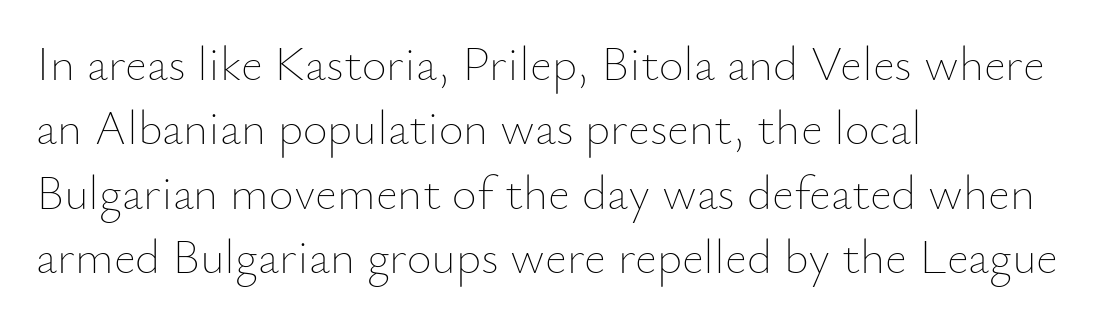
{"italic": "no", "bold": "no", "weight": "thin", "width": "normal", "stroke_contrast": "low", "x_height": "small", "monospaced": "no", "underline": "no", "align": "left", "line_spacing": "normal", "line_spacing_ratio": 1.34, "letter_spacing": "normal", "letter_spacing_em": 0.0, "glyph_px": 48}
